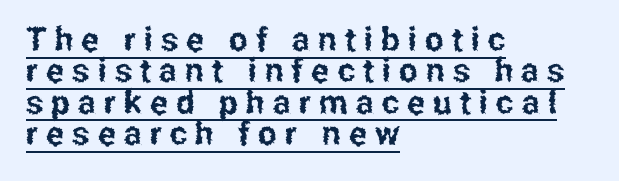
The image shows 33 px condensed sans-serif type, upright; set left-aligned, tight line spacing (0.95x), unusually wide letter spacing (+0.25 em), underlined; low stroke contrast and a medium x-height.
